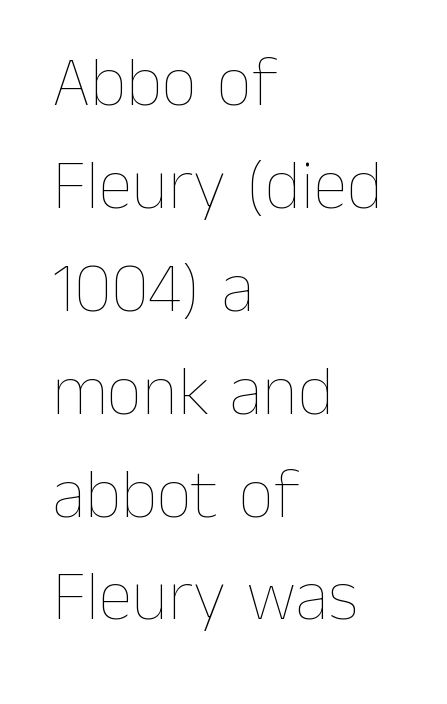
{"italic": "no", "bold": "no", "weight": "thin", "width": "normal", "stroke_contrast": "low", "x_height": "medium", "monospaced": "no", "underline": "no", "align": "left", "line_spacing": "normal", "line_spacing_ratio": 1.47, "letter_spacing": "normal", "letter_spacing_em": 0.0, "glyph_px": 70}
